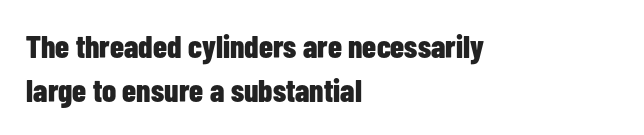
Think of a printed novel: that variable character pitch is what you see here. Observe the ordinary spacing: letters are neighbours, not strangers. Weight check: bold — yes, fully. Each line starts at the same left margin while the right side varies. Notice how descenders clear the ascenders below comfortably — that's standard leading. If you drew a line through each stem, it would be perfectly vertical.
